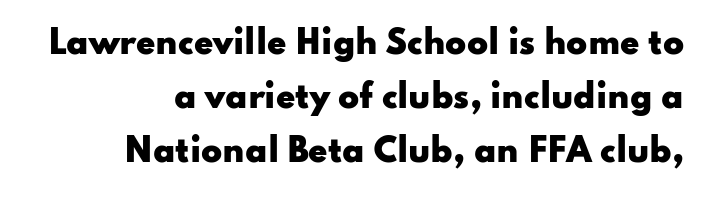
Q: Is the text bold? A: Yes.
Q: Is the text italic (slanted)? A: No, it is upright.
Q: Is the typeface a serif or a sans-serif typeface? A: Sans-serif.
Q: Is the text underlined? A: No.
Q: Is the spacing between letters normal or unusually wide? A: Normal.
Q: Width (condensed, normal, or wide)? A: Wide.
Q: Stroke contrast? A: Low.
Q: x-height? A: Small.
Q: Monospaced? A: No.
